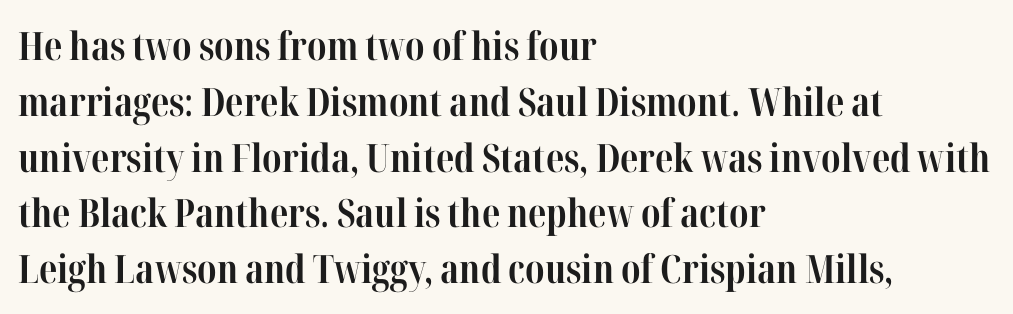
Q: Is the text bold? A: Yes.
Q: Is the text italic (slanted)? A: No, it is upright.
Q: Is the typeface a serif or a sans-serif typeface? A: Serif.
Q: Is the text underlined? A: No.
Q: How is the paragraph aligned? A: Left-aligned.
Q: Is the spacing between letters normal or unusually wide? A: Normal.
Q: Is the spacing between lines tight, normal or loose? A: Normal.
Q: Width (condensed, normal, or wide)? A: Condensed.
Q: Stroke contrast? A: High.
Q: x-height? A: Medium.
Q: Monospaced? A: No.
